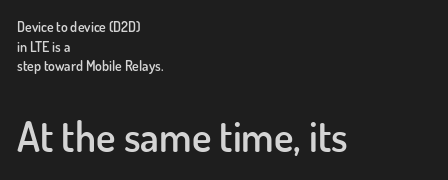
The image shows 41 px semibold sans-serif type, upright; set left-aligned, normal line spacing (1.41x), normal letter spacing, not underlined; the second (bottom) block is 2.93x larger; low stroke contrast and a small x-height.
